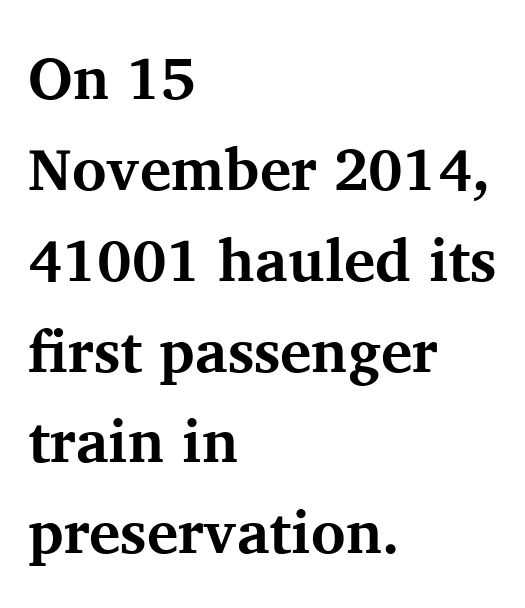
{"serif": "yes", "italic": "no", "bold": "yes", "weight": "bold", "width": "normal", "stroke_contrast": "medium", "x_height": "medium", "monospaced": "no", "underline": "no", "align": "left", "line_spacing": "normal", "line_spacing_ratio": 1.54, "letter_spacing": "normal", "letter_spacing_em": 0.0, "glyph_px": 59}
